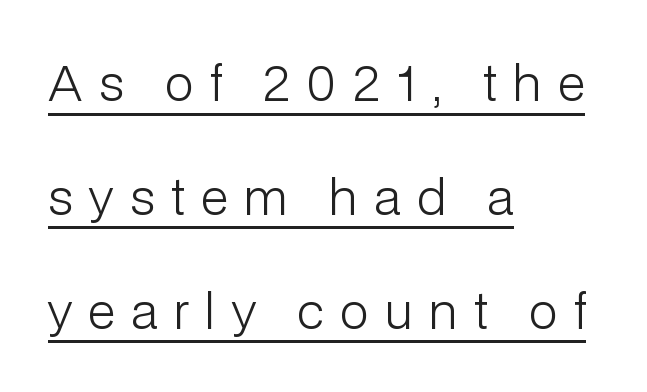
The image shows 48 px light sans-serif type, upright; set left-aligned, loose line spacing (2.37x), unusually wide letter spacing (+0.34 em), underlined; low stroke contrast and a medium x-height.
